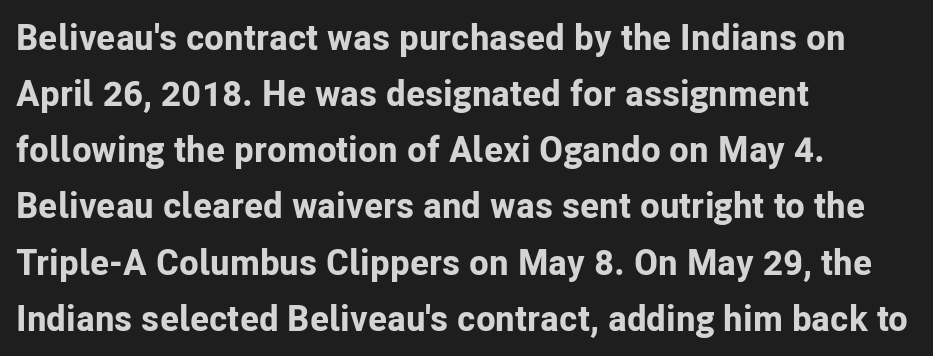
Visually the block forms a straight wall on the left and a jagged coastline on the right. The vertical gap from one line to the next is medium. What stands out about the letter spacing? Nothing — it is the standard amount. Serifs: no, the terminals of the letterforms are clean.
